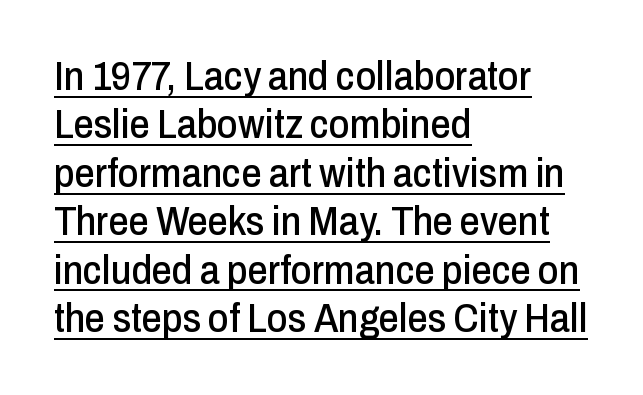
The image shows 40 px condensed sans-serif type, upright; set left-aligned, line spacing 1.21x, normal letter spacing, underlined; low stroke contrast and a medium x-height.
